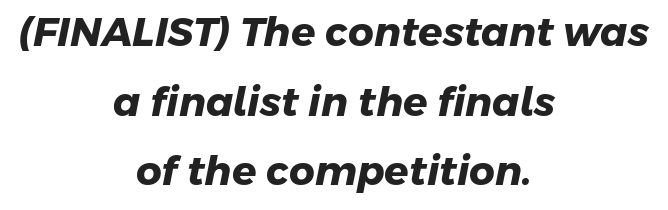
Q: Is the text bold? A: Yes.
Q: Is the typeface a serif or a sans-serif typeface? A: Sans-serif.
Q: Is the text underlined? A: No.
Q: How is the paragraph aligned? A: Centered.
Q: Is the spacing between letters normal or unusually wide? A: Normal.
Q: Width (condensed, normal, or wide)? A: Normal.
Q: Stroke contrast? A: Low.
Q: x-height? A: Medium.
Q: Monospaced? A: No.
